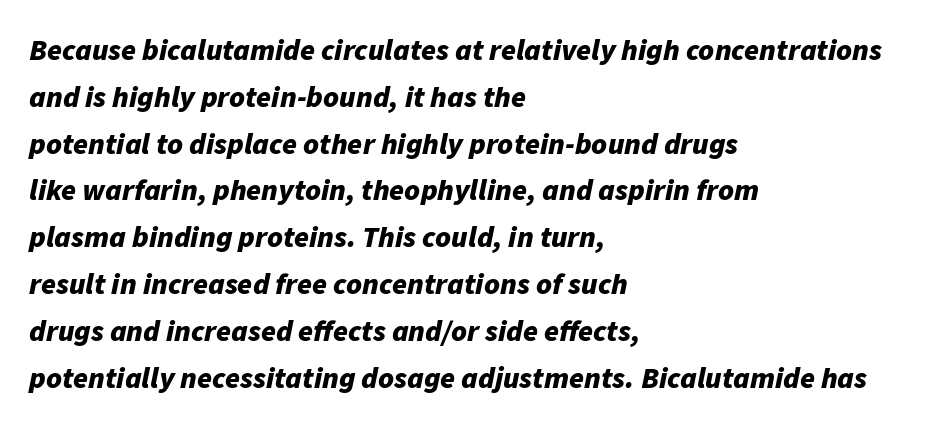
The image shows 30 px bold type, italic (leaning right); set left-aligned, normal line spacing (1.56x), normal letter spacing, not underlined; low stroke contrast and a medium x-height.
